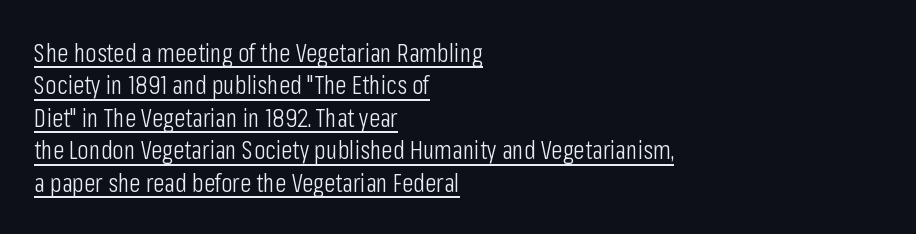
Q: Is the text bold? A: No.
Q: Is the text italic (slanted)? A: No, it is upright.
Q: Is the text underlined? A: Yes.
Q: How is the paragraph aligned? A: Left-aligned.
Q: Is the spacing between letters normal or unusually wide? A: Normal.
Q: Is the spacing between lines tight, normal or loose? A: Normal.
